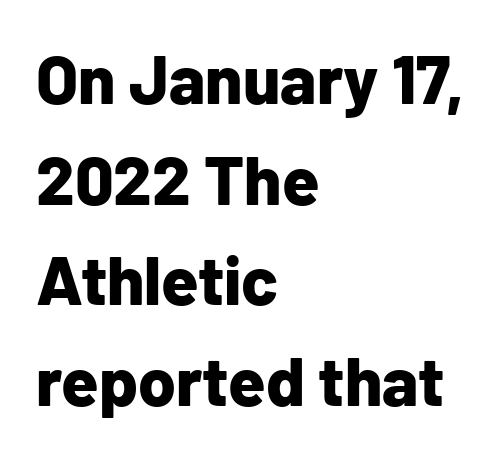
Q: Is the text bold? A: Yes.
Q: Is the text italic (slanted)? A: No, it is upright.
Q: Is the typeface a serif or a sans-serif typeface? A: Sans-serif.
Q: Is the text underlined? A: No.
Q: How is the paragraph aligned? A: Left-aligned.
Q: Is the spacing between letters normal or unusually wide? A: Normal.
Q: Is the spacing between lines tight, normal or loose? A: Normal.
Q: Width (condensed, normal, or wide)? A: Normal.
Q: Stroke contrast? A: Low.
Q: x-height? A: Medium.
Q: Monospaced? A: No.
